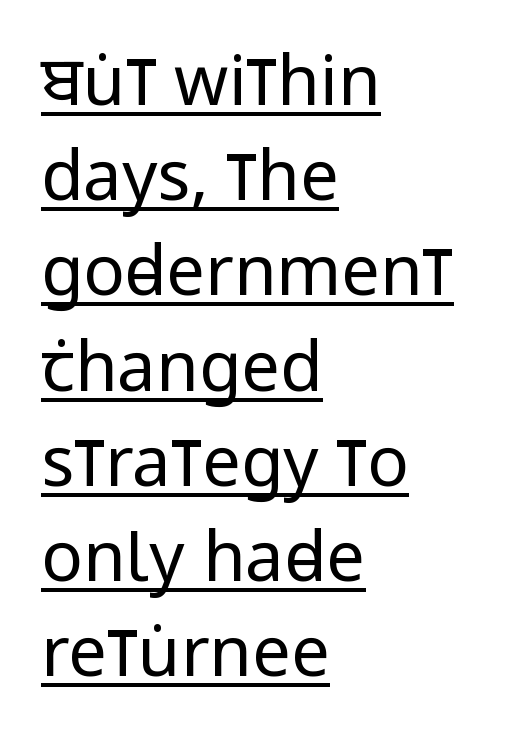
{"serif": "no", "italic": "no", "bold": "no", "weight": "regular", "width": "condensed", "stroke_contrast": "low", "x_height": "large", "monospaced": "no", "underline": "yes", "align": "left", "line_spacing": "normal", "line_spacing_ratio": 1.38, "letter_spacing": "normal", "letter_spacing_em": 0.0, "glyph_px": 69}
